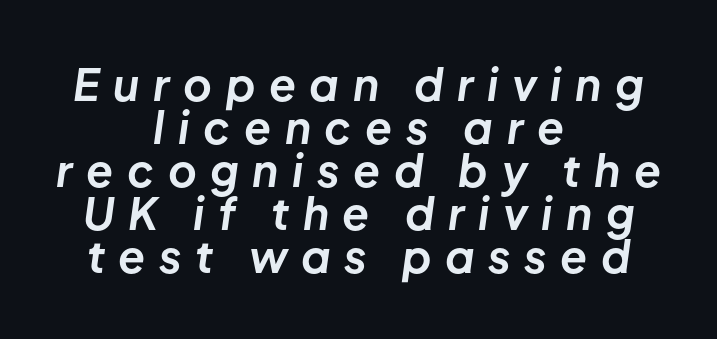
The passage shown has open, widely tracked lettering throughout. The gap between lines stays unmarked. You can tell it's italic because the verticals aren't actually vertical. The whitespace from short lines is split evenly between both sides. The designer dialed line spacing down below the default. Notice how thick the strokes are: this is what a full bold looks like.
